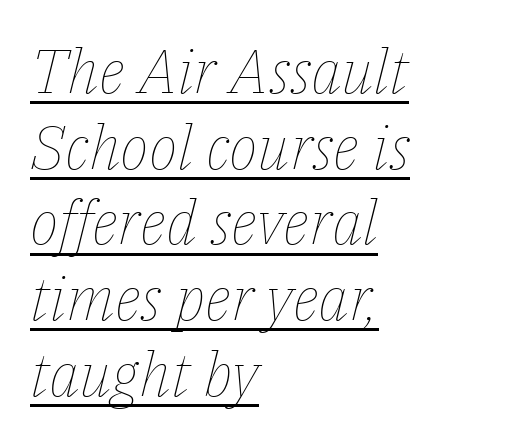
Q: Is the text bold? A: No.
Q: Is the text italic (slanted)? A: Yes, it leans right by about 14 degrees.
Q: Is the text underlined? A: Yes.
Q: How is the paragraph aligned? A: Left-aligned.
Q: Is the spacing between letters normal or unusually wide? A: Normal.
Q: Width (condensed, normal, or wide)? A: Normal.
Q: Stroke contrast? A: Low.
Q: x-height? A: Medium.
Q: Monospaced? A: No.
